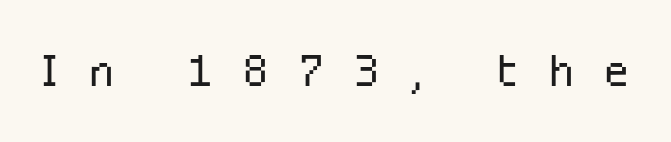
Has an underline been added? It has not. Is the type heavy? It reads as light-to-regular instead. The letters advance in unequal steps, a hallmark of proportional type. A sans-serif font was chosen for this passage. The specimen reads as upright at a glance.
